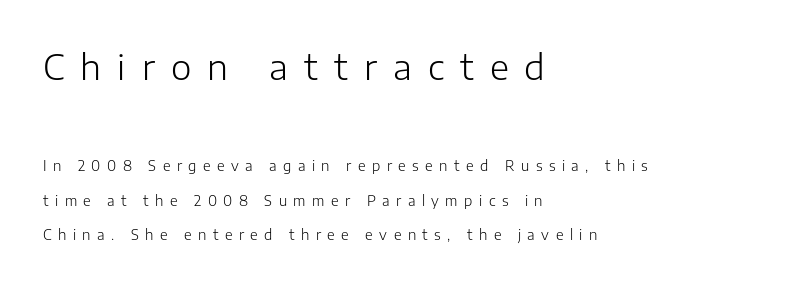
{"serif": "no", "italic": "no", "bold": "no", "weight": "light", "width": "normal", "stroke_contrast": "low", "x_height": "medium", "monospaced": "no", "underline": "no", "align": "left", "line_spacing": "loose", "line_spacing_ratio": 2.44, "letter_spacing": "wide", "letter_spacing_em": 0.46, "larger_block": "first", "size_ratio": 2.5, "glyph_px": 35}
